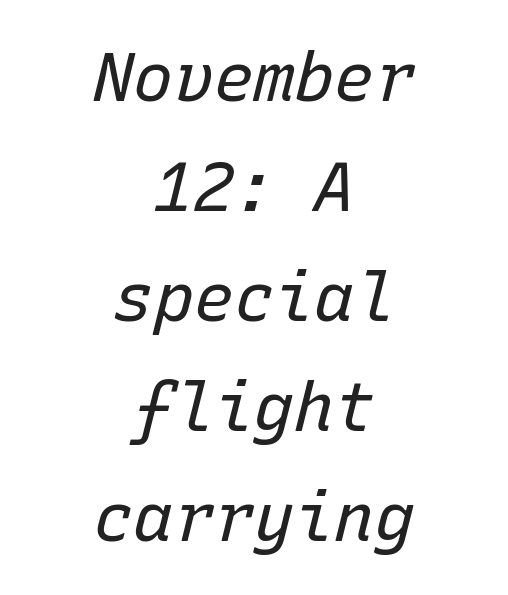
The image shows 67 px regular-weight type, italic (leaning right), monospaced; set centered, normal line spacing (1.64x), normal letter spacing, not underlined; low stroke contrast and a medium x-height.
